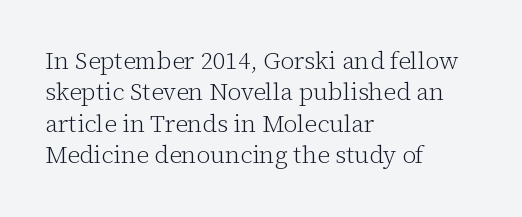
{"italic": "no", "bold": "no", "underline": "no", "align": "left", "line_spacing": "normal", "line_spacing_ratio": 1.31, "letter_spacing": "normal", "letter_spacing_em": 0.0, "glyph_px": 24}
